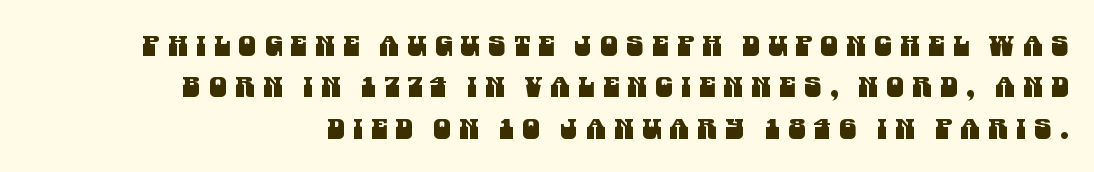
Q: Is the typeface a serif or a sans-serif typeface? A: Sans-serif.
Q: Is the text underlined? A: No.
Q: Is the spacing between letters normal or unusually wide? A: Unusually wide.
Q: Is the spacing between lines tight, normal or loose? A: Normal.
Q: Width (condensed, normal, or wide)? A: Condensed.
Q: Stroke contrast? A: Medium.
Q: x-height? A: Large.
Q: Monospaced? A: No.
